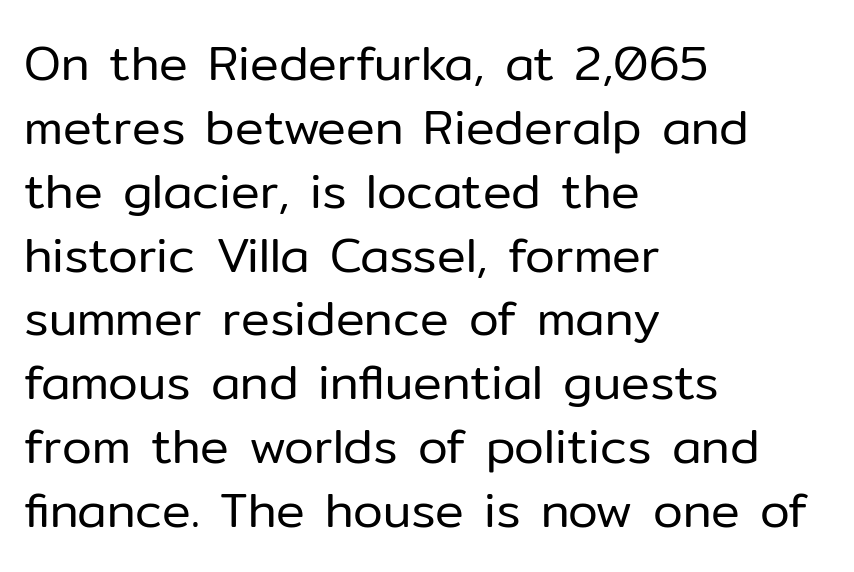
{"serif": "no", "italic": "no", "bold": "no", "weight": "regular", "width": "normal", "stroke_contrast": "low", "x_height": "medium", "monospaced": "no", "underline": "no", "align": "left", "line_spacing": "normal", "line_spacing_ratio": 1.33, "letter_spacing": "normal", "letter_spacing_em": 0.0, "glyph_px": 48}
